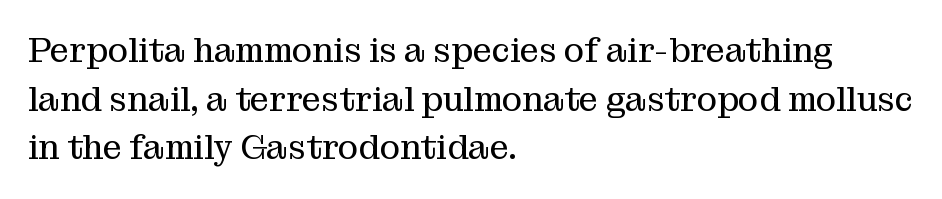
The image shows 34 px regular-weight serif type, upright; set left-aligned, normal line spacing (1.43x), normal letter spacing, not underlined; medium stroke contrast and a medium x-height.
